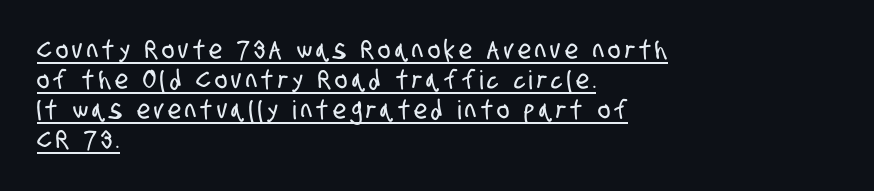
{"underline": "yes", "align": "left", "line_spacing": "tight", "line_spacing_ratio": 1.15, "glyph_px": 26}
